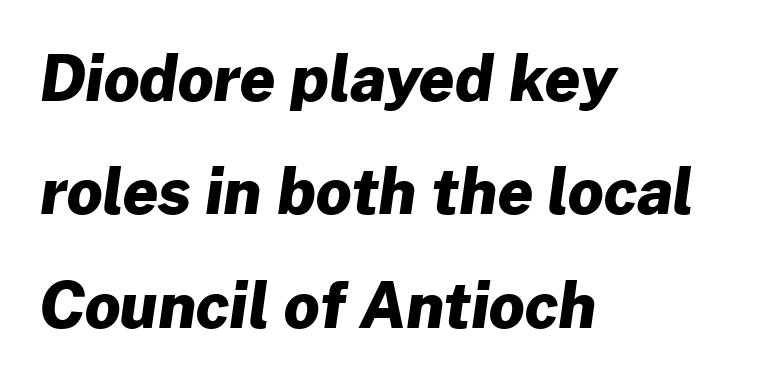
This sample has the flowing, uneven cadence of proportional lettering. Look at the stroke-to-counter ratio: heavy, a bold. The strip under each line holds only bare page. The glyphs in this specimen are sans serif.
